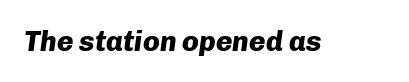
The area under the type is left untouched. I'd describe the lettering as bold — thick and assertive. The face used here is rendered with its standard letterfit. Looks like regular typesetting: each glyph gets only the width it needs.
